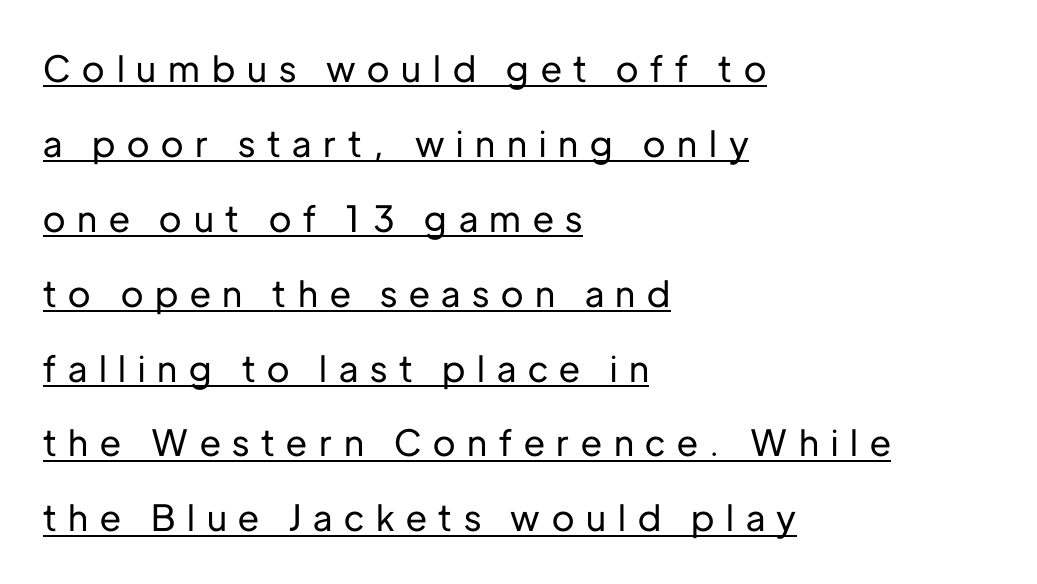
{"serif": "no", "italic": "no", "width": "normal", "stroke_contrast": "low", "x_height": "medium", "monospaced": "no", "underline": "yes", "align": "left", "line_spacing": "loose", "line_spacing_ratio": 2.08, "letter_spacing": "wide", "letter_spacing_em": 0.33, "glyph_px": 36}
